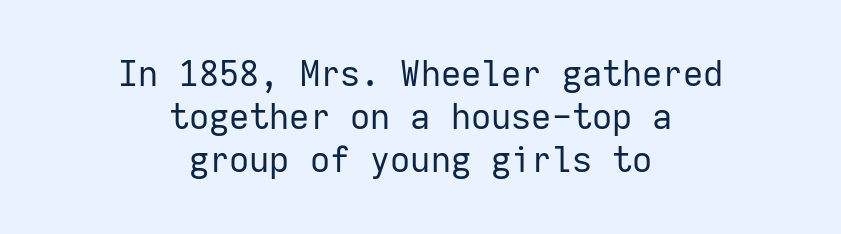
Q: Is the text bold? A: No.
Q: Is the text italic (slanted)? A: No, it is upright.
Q: Is the typeface a serif or a sans-serif typeface? A: Sans-serif.
Q: Is the text underlined? A: No.
Q: How is the paragraph aligned? A: Centered.
Q: Is the spacing between letters normal or unusually wide? A: Normal.
Q: Width (condensed, normal, or wide)? A: Normal.
Q: Stroke contrast? A: Low.
Q: x-height? A: Medium.
Q: Monospaced? A: Yes.
